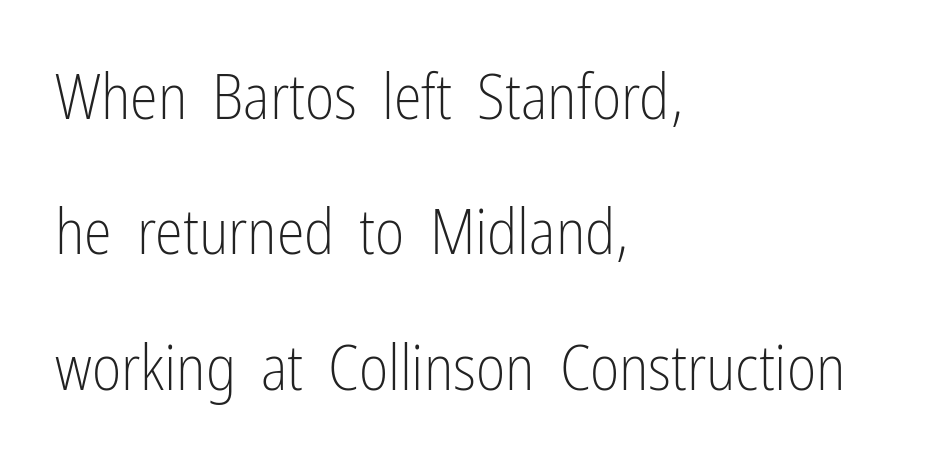
Q: Is the text bold? A: No.
Q: Is the text italic (slanted)? A: No, it is upright.
Q: Is the typeface a serif or a sans-serif typeface? A: Sans-serif.
Q: Is the text underlined? A: No.
Q: How is the paragraph aligned? A: Left-aligned.
Q: Is the spacing between letters normal or unusually wide? A: Normal.
Q: Is the spacing between lines tight, normal or loose? A: Loose.
Q: Width (condensed, normal, or wide)? A: Condensed.
Q: Stroke contrast? A: Low.
Q: x-height? A: Medium.
Q: Monospaced? A: No.
